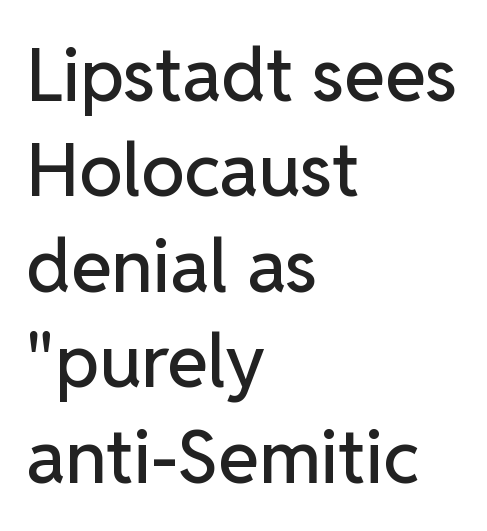
The image shows 74 px sans-serif type, upright; set left-aligned, normal line spacing (1.29x), normal letter spacing, not underlined; low stroke contrast and a medium x-height.
